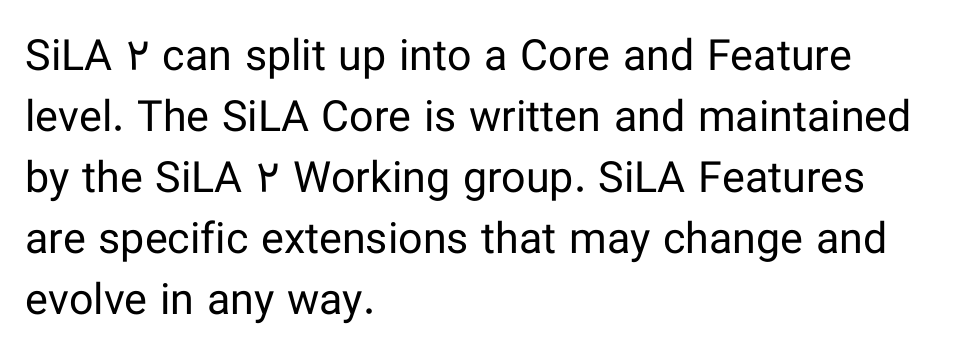
No extra tracking has been applied to these lines. All the whitespace from short lines collects on the right. Lines of text with bare space underneath. Letters have the restrained weight of plain body copy at most.
